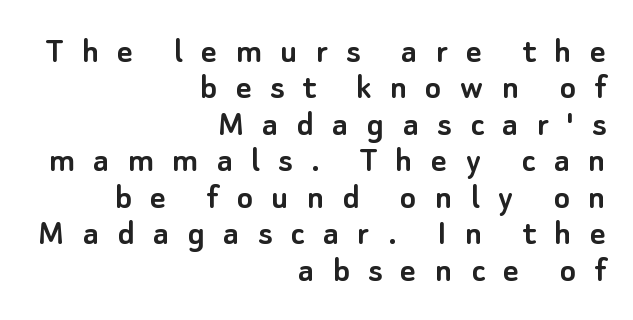
Posture: upright roman. Characters follow at a spacing far wider than the type designer built in. Character widths vary here, with narrow letters taking less room than wide ones. This sample uses a sans-serif face.
